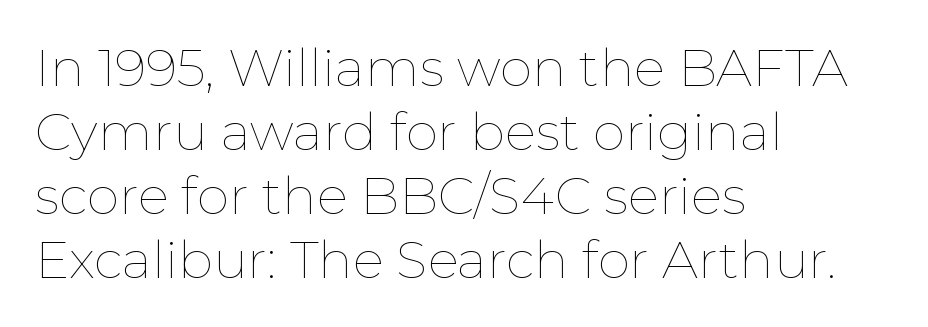
Q: Is the text bold? A: No.
Q: Is the text italic (slanted)? A: No, it is upright.
Q: Is the text underlined? A: No.
Q: How is the paragraph aligned? A: Left-aligned.
Q: Is the spacing between letters normal or unusually wide? A: Normal.
Q: Width (condensed, normal, or wide)? A: Normal.
Q: Stroke contrast? A: Low.
Q: x-height? A: Medium.
Q: Monospaced? A: No.
